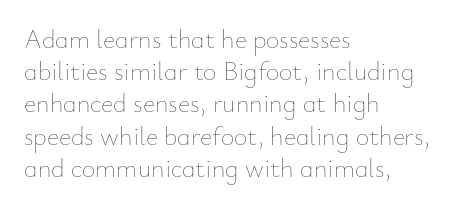
{"italic": "no", "bold": "no", "underline": "no", "align": "left", "line_spacing_ratio": 1.24, "letter_spacing": "normal", "letter_spacing_em": 0.0, "glyph_px": 26}
